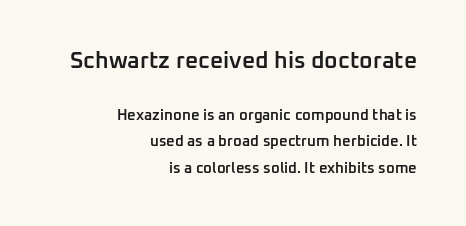
The passage shown has conventional tracking throughout. This is the in-between weight designers call semibold or demi. Rule under the text: the space is simply empty. Note: larger setting up top, smaller setting below. The axis of the letterforms is exactly vertical.
